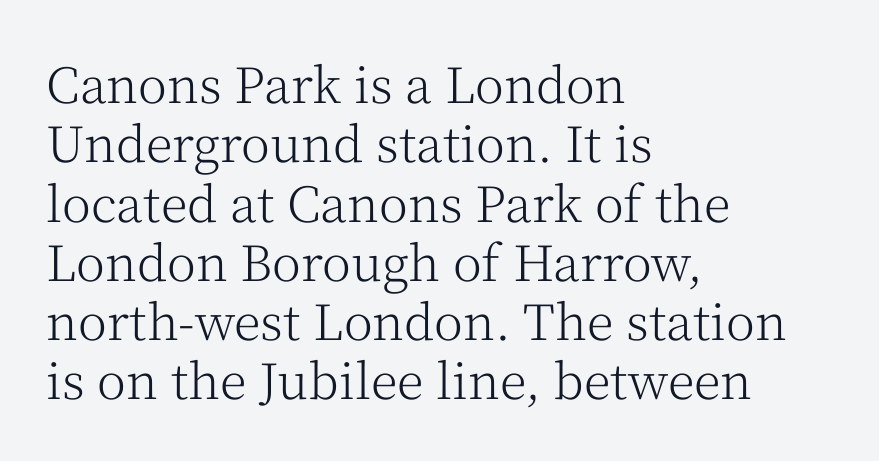
Q: Is the text bold? A: No.
Q: Is the text italic (slanted)? A: No, it is upright.
Q: Is the typeface a serif or a sans-serif typeface? A: Serif.
Q: Is the text underlined? A: No.
Q: How is the paragraph aligned? A: Left-aligned.
Q: Is the spacing between letters normal or unusually wide? A: Normal.
Q: Width (condensed, normal, or wide)? A: Normal.
Q: Stroke contrast? A: Medium.
Q: x-height? A: Medium.
Q: Monospaced? A: No.
